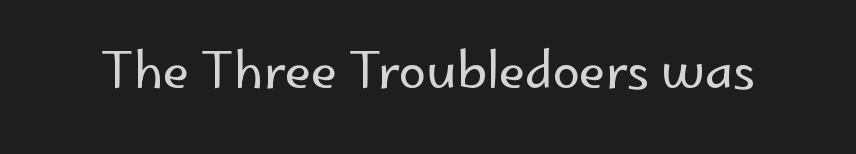
Just letters on the line, the space beneath them empty. Weight: in the light-to-regular range. Serif or sans? Sans — the stroke terminals are bare. Note the varied advance widths — an 'i' is clearly narrower than an 'm'.
